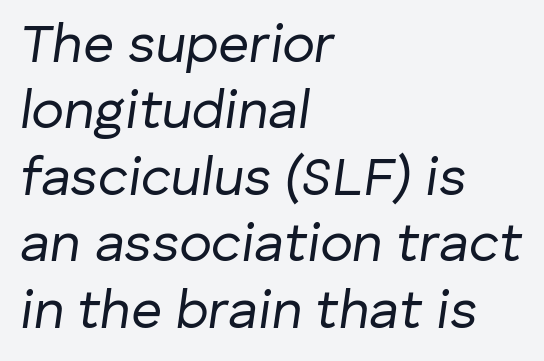
Q: Is the text bold? A: No.
Q: Is the text italic (slanted)? A: Yes, it leans right by about 8 degrees.
Q: Is the text underlined? A: No.
Q: How is the paragraph aligned? A: Left-aligned.
Q: Is the spacing between letters normal or unusually wide? A: Normal.
Q: Width (condensed, normal, or wide)? A: Normal.
Q: Stroke contrast? A: Low.
Q: x-height? A: Medium.
Q: Monospaced? A: No.
